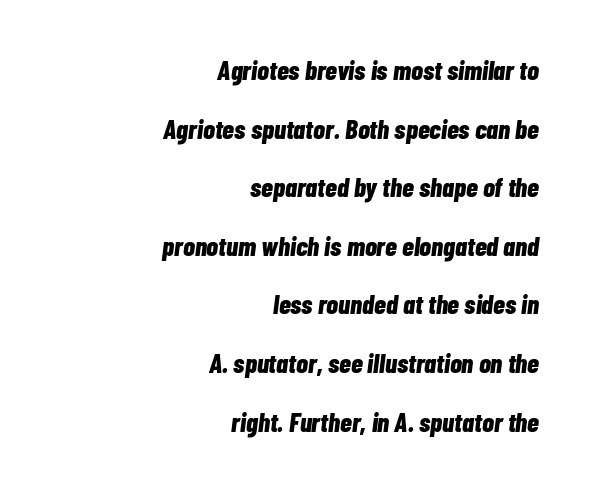
Notice how the stems are inclined rather than vertical — that's the hallmark of italics. Pretty heavy lettering here — definitely bold. A flush-right, rag-left setting is used for this passage. The words here are not underlined. Regarding leading, the lines here are spaced well apart. Is the letter spacing exaggerated? No — it looks like the ordinary default.
